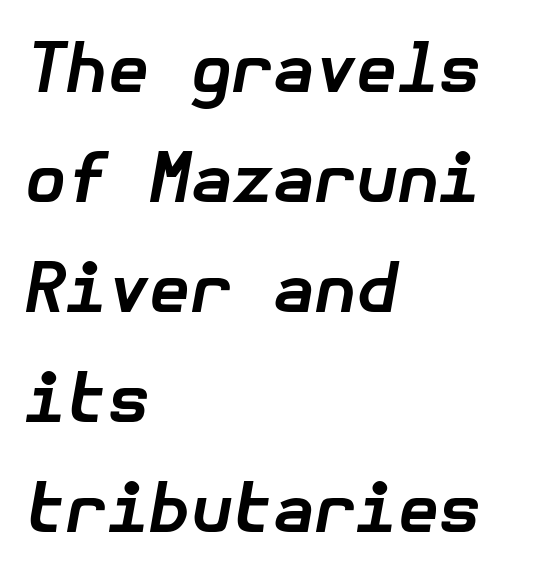
{"italic": "yes", "lean": "right", "slant_degrees": 10, "bold": "yes", "weight": "bold", "width": "normal", "stroke_contrast": "low", "x_height": "medium", "underline": "no", "align": "left", "line_spacing": "normal", "line_spacing_ratio": 1.64, "letter_spacing": "normal", "letter_spacing_em": 0.0, "glyph_px": 67}
